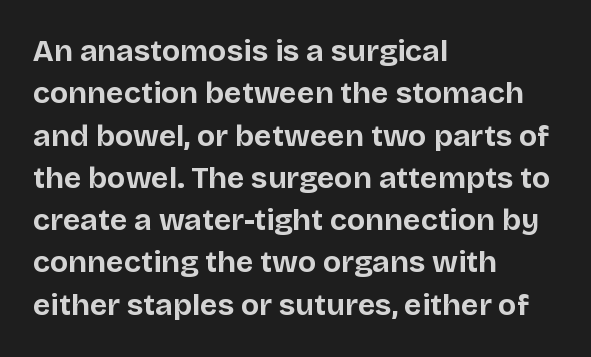
Q: Is the text bold? A: Yes.
Q: Is the text italic (slanted)? A: No, it is upright.
Q: Is the typeface a serif or a sans-serif typeface? A: Sans-serif.
Q: Is the text underlined? A: No.
Q: How is the paragraph aligned? A: Left-aligned.
Q: Is the spacing between letters normal or unusually wide? A: Normal.
Q: Is the spacing between lines tight, normal or loose? A: Normal.
Q: Width (condensed, normal, or wide)? A: Normal.
Q: Stroke contrast? A: Low.
Q: x-height? A: Large.
Q: Monospaced? A: No.
